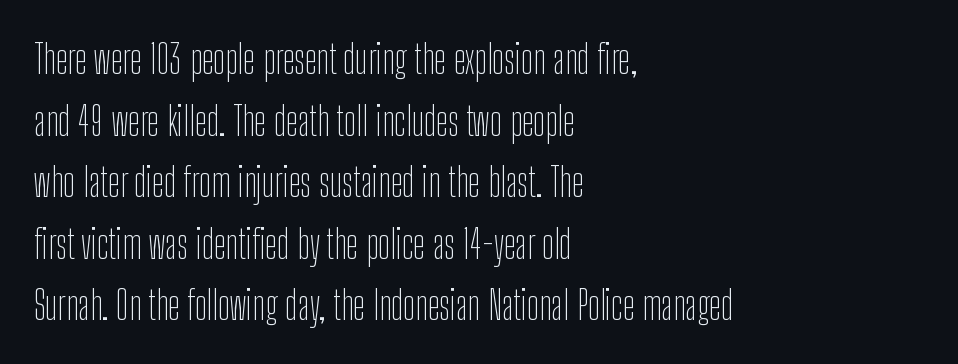
The image shows 40 px thin, condensed sans-serif type, upright; set left-aligned, normal line spacing (1.54x), normal letter spacing, not underlined; low stroke contrast and a medium x-height.
